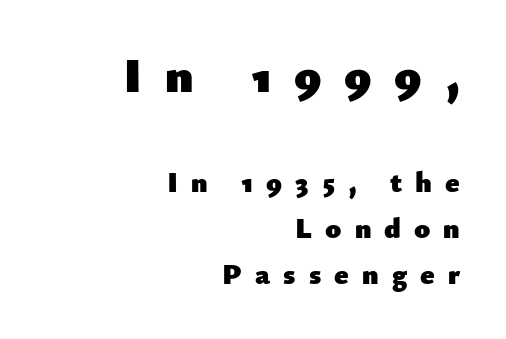
Q: Is the text bold? A: Yes.
Q: Is the text italic (slanted)? A: No, it is upright.
Q: Is the typeface a serif or a sans-serif typeface? A: Sans-serif.
Q: Is the text underlined? A: No.
Q: How is the paragraph aligned? A: Right-aligned.
Q: Is the spacing between letters normal or unusually wide? A: Unusually wide.
Q: Is the spacing between lines tight, normal or loose? A: Normal.
Q: Which block of text is set in a larger size, the first (top) or the second (bottom)? A: The first (top) one.
Q: Width (condensed, normal, or wide)? A: Normal.
Q: Stroke contrast? A: Low.
Q: x-height? A: Small.
Q: Monospaced? A: No.
